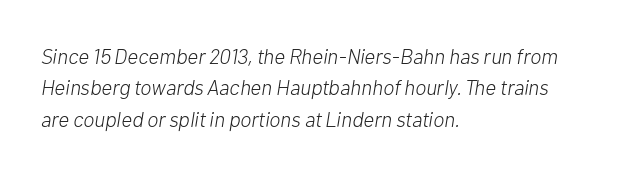
{"italic": "yes", "lean": "right", "slant_degrees": 10, "bold": "no", "underline": "no", "align": "left", "line_spacing": "normal", "line_spacing_ratio": 1.49, "letter_spacing": "normal", "letter_spacing_em": 0.0, "glyph_px": 21}
